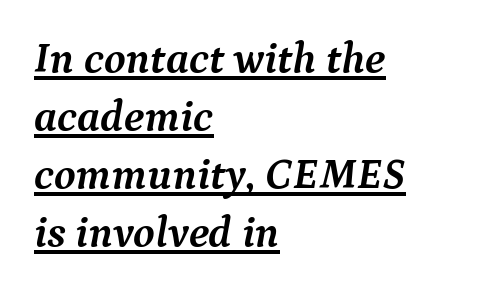
The strokes are fattened all the way to bold. This sample uses an oblique cut, with every glyph tilted off the vertical. Horizontal alignment here is leftward, the default for most running prose. The glyphs in this specimen are seriffed. Vertically, the passage feels balanced, rows spaced as you'd expect.
